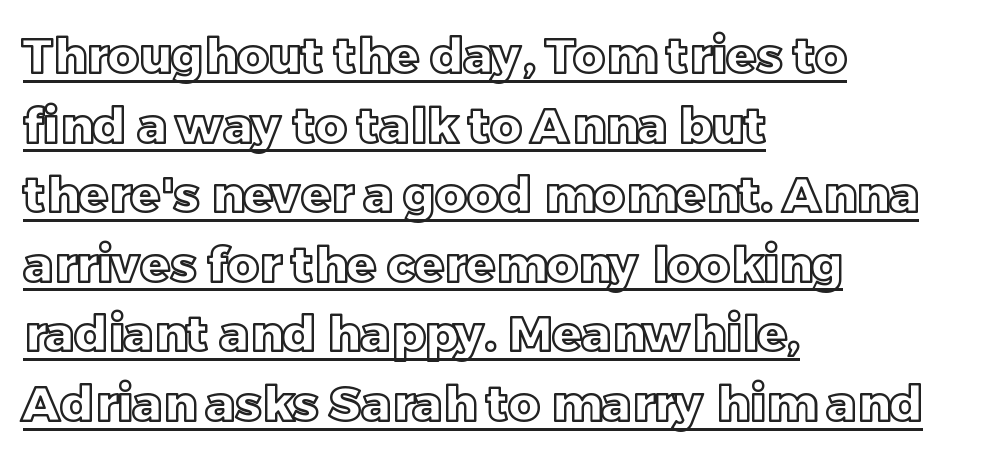
Is there any slant? The stems are plumb. The face used here is rendered with its standard letterfit. Honestly, the underline is the first thing you notice here. The passage shown is typed in a proportional face where columns would drift. Reading down the column, the eye jumps a familiar distance to each next line.
